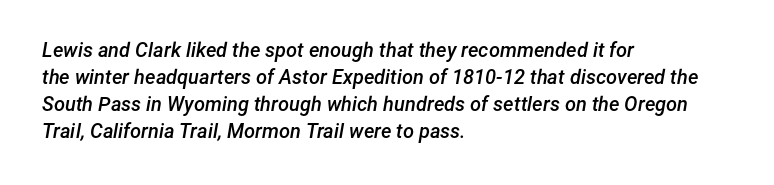
Q: Is the text bold? A: Semi-bold.
Q: Is the text italic (slanted)? A: Yes, it leans right by about 12 degrees.
Q: Is the text underlined? A: No.
Q: How is the paragraph aligned? A: Left-aligned.
Q: Is the spacing between letters normal or unusually wide? A: Normal.
Q: Is the spacing between lines tight, normal or loose? A: Normal.
